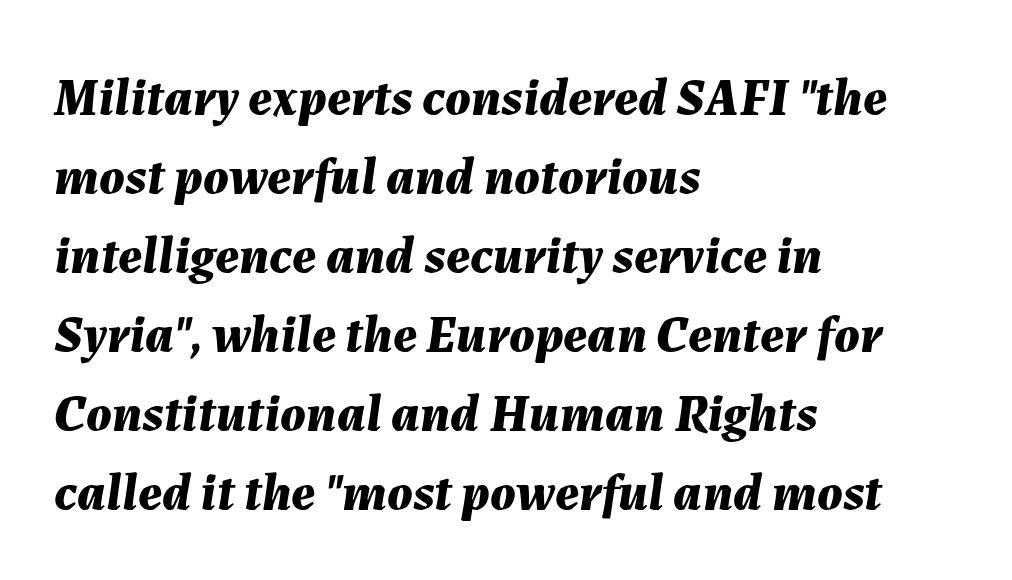
{"italic": "yes", "lean": "right", "slant_degrees": 7, "bold": "yes", "weight": "bold", "width": "normal", "stroke_contrast": "medium", "x_height": "medium", "monospaced": "no", "underline": "no", "align": "left", "line_spacing": "normal", "line_spacing_ratio": 1.49, "letter_spacing": "normal", "letter_spacing_em": 0.0, "glyph_px": 53}
